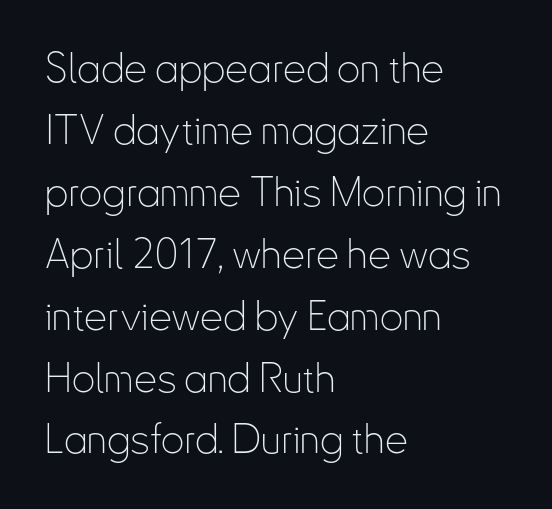
Q: Is the text bold? A: No.
Q: Is the text italic (slanted)? A: No, it is upright.
Q: Is the typeface a serif or a sans-serif typeface? A: Sans-serif.
Q: Is the text underlined? A: No.
Q: How is the paragraph aligned? A: Left-aligned.
Q: Is the spacing between letters normal or unusually wide? A: Normal.
Q: Is the spacing between lines tight, normal or loose? A: Normal.
Q: Width (condensed, normal, or wide)? A: Condensed.
Q: Stroke contrast? A: Low.
Q: x-height? A: Small.
Q: Monospaced? A: No.
